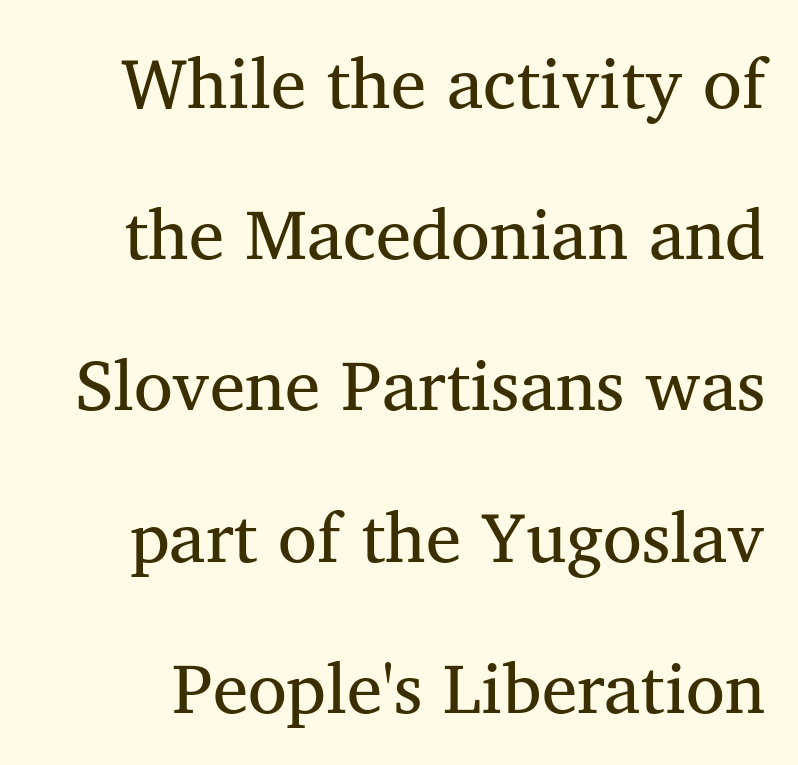
The image shows 71 px serif type; set loose line spacing (2.13x), normal letter spacing, not underlined; medium stroke contrast and a medium x-height.
